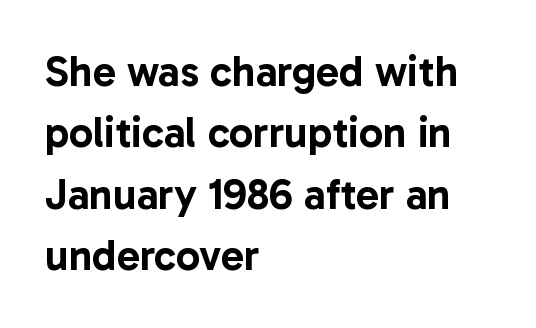
Spacing between characters is what you'd get straight out of the box. Looks like regular typesetting: each glyph gets only the width it needs. Notice how descenders clear the ascenders below comfortably — that's standard leading. Is the block centered? No — it sits flush against the left margin.
